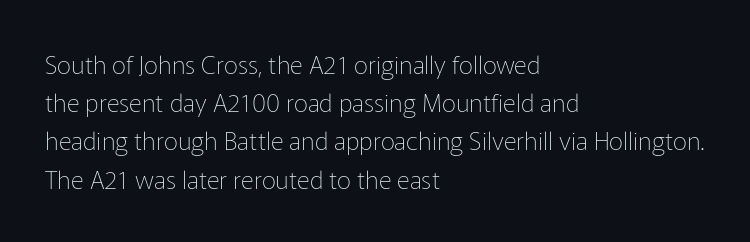
Q: Is the text bold? A: No.
Q: Is the text italic (slanted)? A: No, it is upright.
Q: Is the text underlined? A: No.
Q: How is the paragraph aligned? A: Left-aligned.
Q: Is the spacing between letters normal or unusually wide? A: Normal.
Q: Is the spacing between lines tight, normal or loose? A: Normal.
